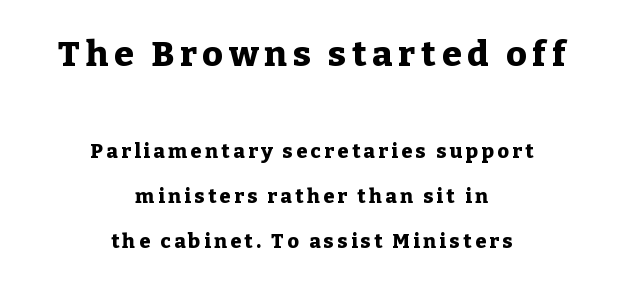
Reading top to bottom, the characters get smaller at the block break. Loosely led — the rows are spread out. Weight check: bold — yes, fully. Type without underlining. Observe the serifs anchoring each vertical stroke in this sample.
